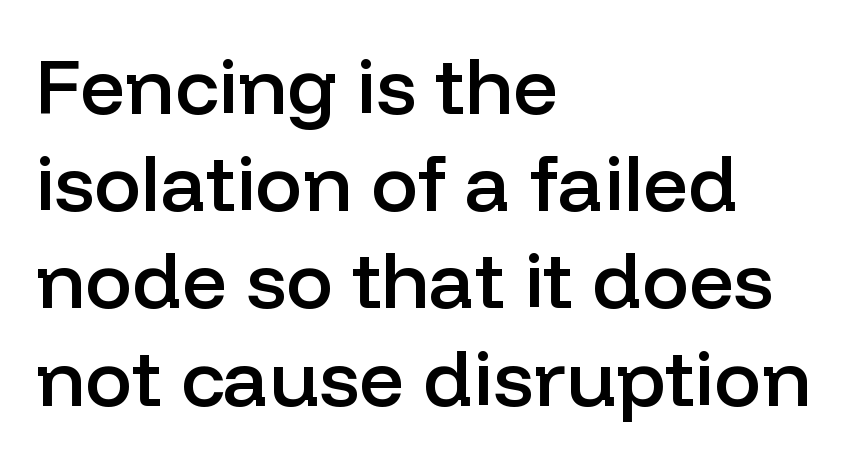
Q: Is the text bold? A: Semi-bold.
Q: Is the text italic (slanted)? A: No, it is upright.
Q: Is the typeface a serif or a sans-serif typeface? A: Sans-serif.
Q: Is the text underlined? A: No.
Q: How is the paragraph aligned? A: Left-aligned.
Q: Is the spacing between letters normal or unusually wide? A: Normal.
Q: Width (condensed, normal, or wide)? A: Normal.
Q: Stroke contrast? A: Low.
Q: x-height? A: Medium.
Q: Monospaced? A: No.
